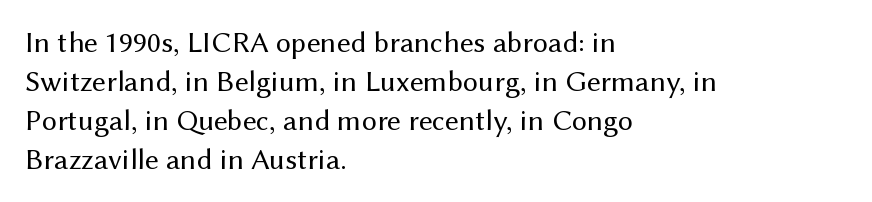
The image shows 30 px regular-weight sans-serif type, upright; set left-aligned, normal line spacing (1.3x), normal letter spacing, not underlined; medium stroke contrast and a medium x-height.
